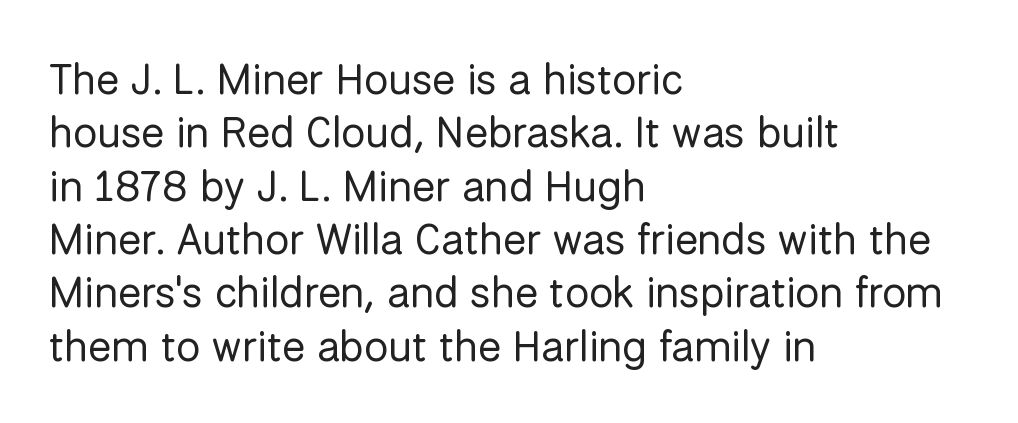
Only glyphs here, with clear space below each row. A sans-serif font was chosen for this passage. What stands out about the letter spacing? Nothing — it is the standard amount. On a weight scale, this lands at 450 or below. If you drew a ruler down the left edge, every line would touch it. Spacing verdict: proportional, widths tailored to each character.
